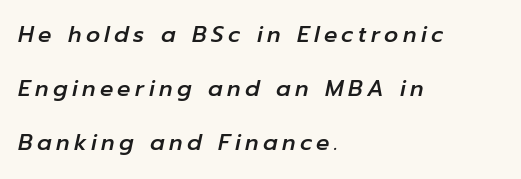
The image shows 22 px text type, italic (leaning right); set left-aligned, loose line spacing (2.46x), unusually wide letter spacing (+0.2 em), not underlined.
